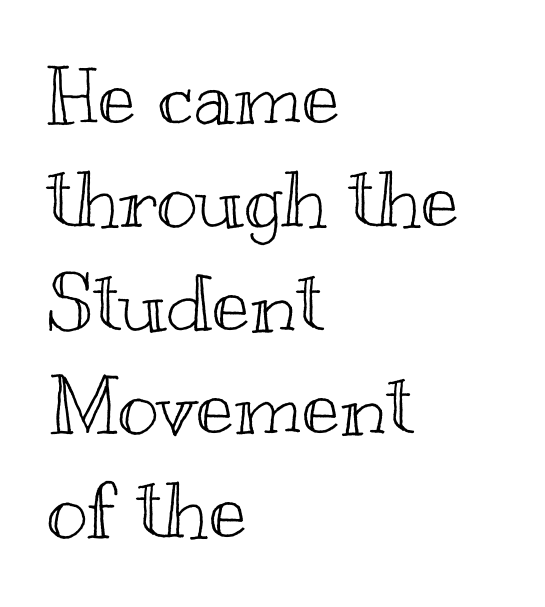
The image shows 79 px wide type, upright; set left-aligned, normal line spacing (1.31x), normal letter spacing, not underlined; a small x-height.
